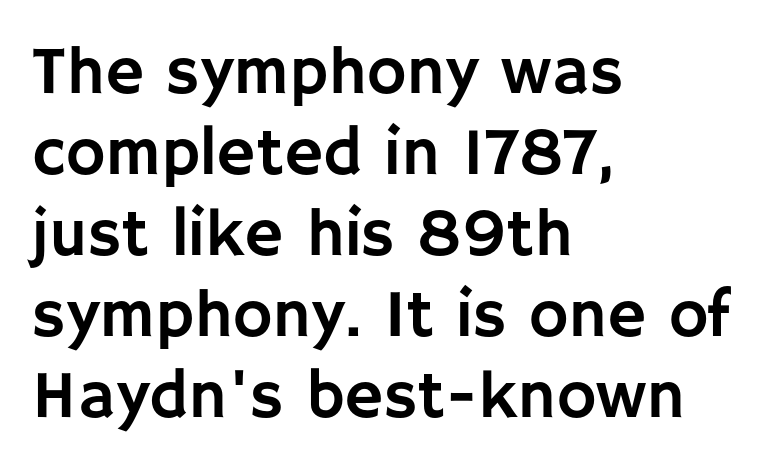
Only glyphs here, with clear space below each row. These lines are composed in type without serifs. The lettering holds an erect, upright posture throughout. Is the block centered? No — it sits flush against the left margin.
